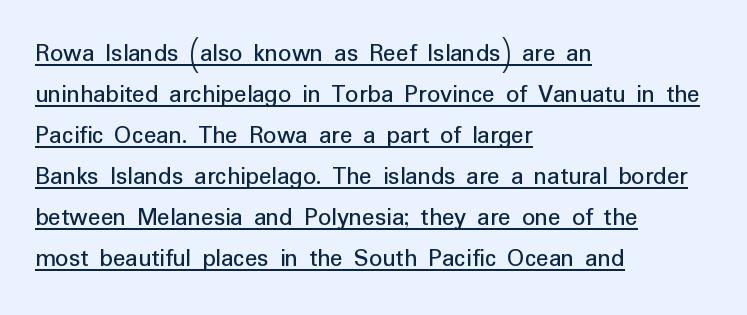
The lines sit at an ordinary, default distance from one another. In designer terms, the underline attribute is active on this setting. The type is set solid horizontally, with unmodified tracking. These lines were composed using upright roman letters. A classic flush-left, rag-right setting is used for this passage.
